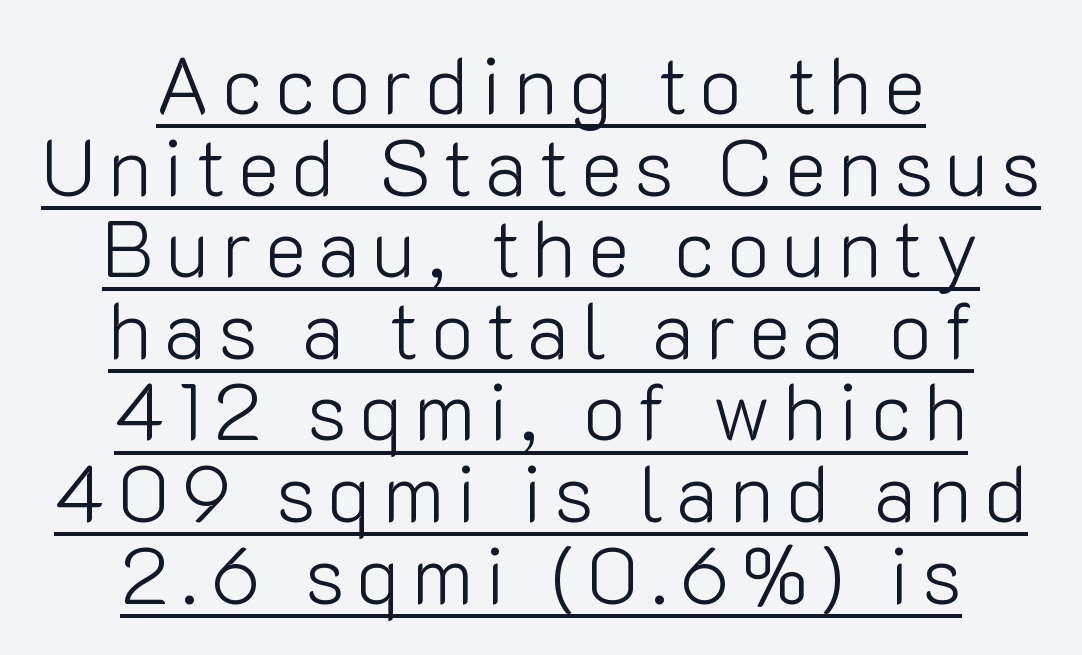
Vertical stems look standard width or narrower in stroke. Posture: straight, roman, zero tilt. Notice how the passage keeps no hard edge, just a central spine. Look at the bottom of the vertical strokes: they stop flat, with no serifs. Character widths vary here, with narrow letters taking less room than wide ones. Rows of type sit shoulder to shoulder in the vertical direction.
